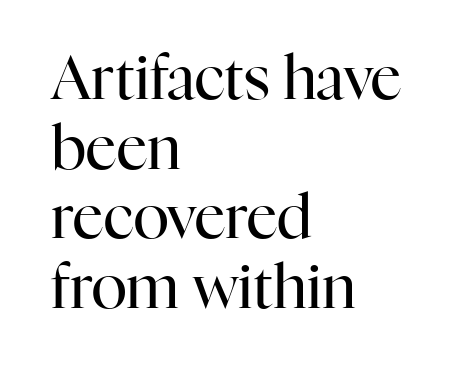
The image shows 60 px regular-weight serif type, upright; set left-aligned, line spacing 1.16x, normal letter spacing, not underlined; high stroke contrast and a medium x-height.
